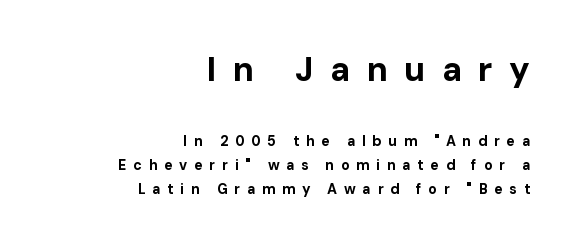
{"serif": "no", "italic": "no", "bold": "yes", "weight": "bold", "width": "normal", "stroke_contrast": "low", "x_height": "medium", "monospaced": "no", "underline": "no", "align": "right", "line_spacing": "normal", "line_spacing_ratio": 1.7, "letter_spacing": "wide", "letter_spacing_em": 0.48, "larger_block": "first", "size_ratio": 2.43, "glyph_px": 34}
